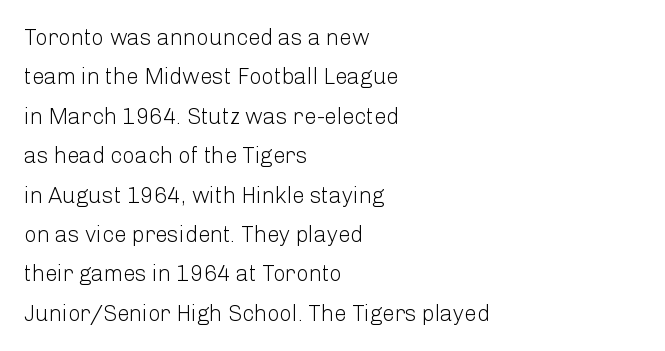
The horizontal fit of the characters is conventional and even. Horizontal alignment here is leftward, the default for most running prose. Descenders are the only things crossing below the line. The characters are drawn with everyday or finer stroke widths.
